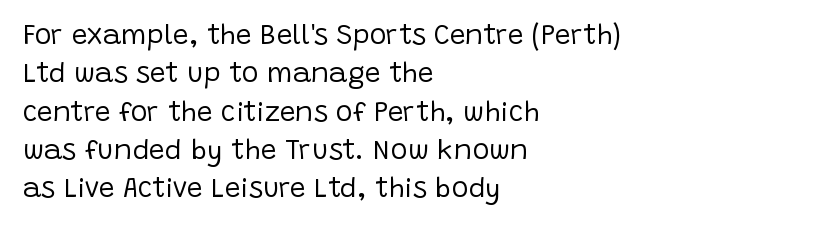
{"serif": "no", "italic": "no", "bold": "no", "weight": "regular", "width": "normal", "stroke_contrast": "low", "x_height": "large", "monospaced": "no", "underline": "no", "align": "left", "line_spacing": "normal", "line_spacing_ratio": 1.37, "letter_spacing": "normal", "letter_spacing_em": 0.0, "glyph_px": 28}
